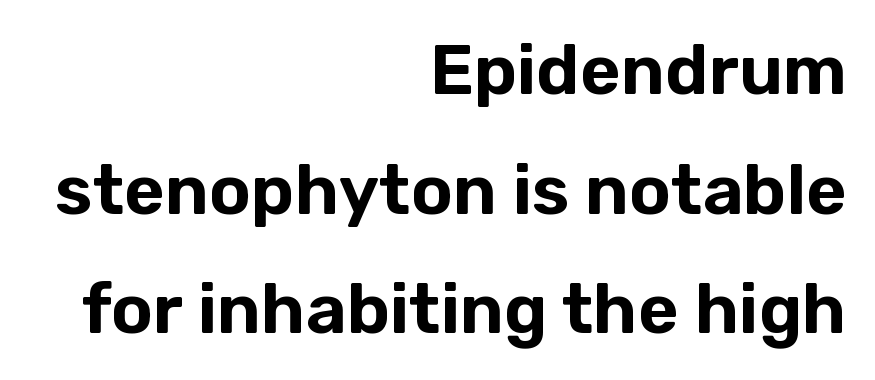
The image shows 70 px sans-serif type, upright; set right-aligned, line spacing 1.71x, normal letter spacing, not underlined; low stroke contrast and a medium x-height.
